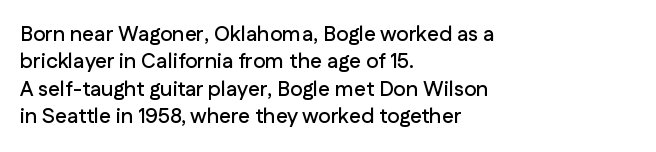
{"italic": "no", "underline": "no", "align": "left", "line_spacing": "normal", "line_spacing_ratio": 1.3, "letter_spacing": "normal", "letter_spacing_em": 0.0, "glyph_px": 21}
